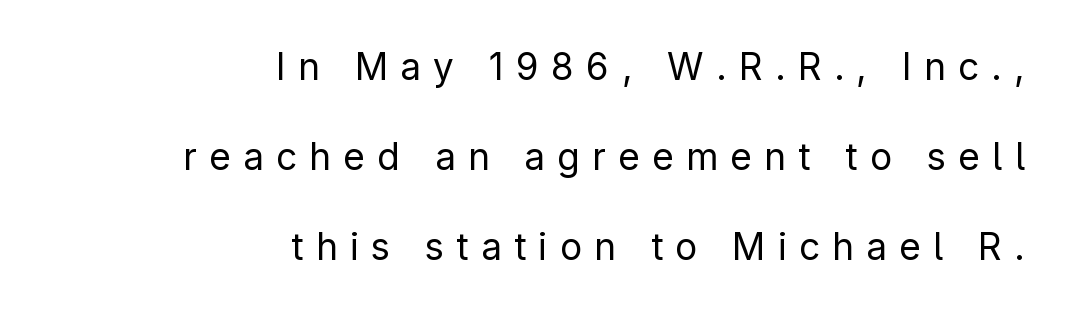
Q: Is the text bold? A: No.
Q: Is the text italic (slanted)? A: No, it is upright.
Q: Is the typeface a serif or a sans-serif typeface? A: Sans-serif.
Q: Is the text underlined? A: No.
Q: How is the paragraph aligned? A: Right-aligned.
Q: Is the spacing between letters normal or unusually wide? A: Unusually wide.
Q: Is the spacing between lines tight, normal or loose? A: Loose.
Q: Width (condensed, normal, or wide)? A: Normal.
Q: Stroke contrast? A: Low.
Q: x-height? A: Medium.
Q: Monospaced? A: No.
